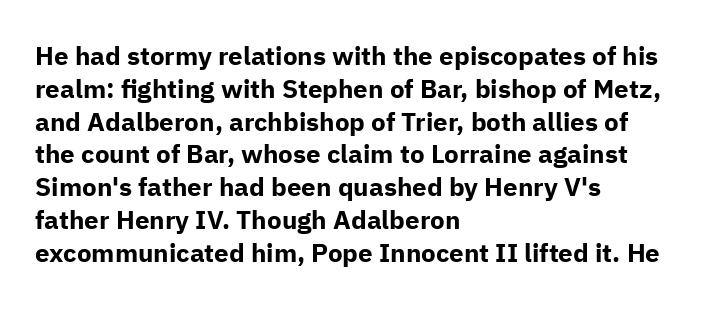
Q: Is the text bold? A: Yes.
Q: Is the text italic (slanted)? A: No, it is upright.
Q: Is the text underlined? A: No.
Q: How is the paragraph aligned? A: Left-aligned.
Q: Is the spacing between letters normal or unusually wide? A: Normal.
Q: Is the spacing between lines tight, normal or loose? A: Normal.
